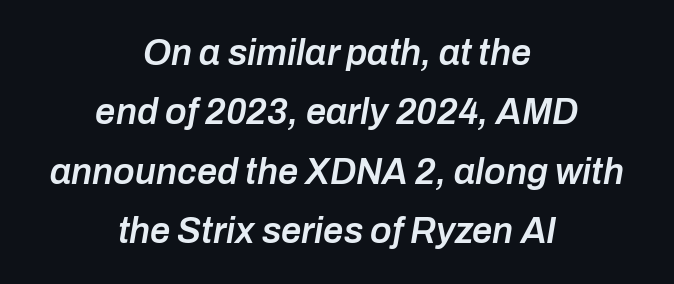
Italic? Definitely — the glyphs are oblique. Honestly, there is no underline to notice here at all. This sample keeps an unexceptional amount of space between lines. The letterforms sit shoulder to shoulder at normal distance. The text block is weighted toward neither margin, spreading evenly from the middle. These lines carry some extra weight — a demibold, not a full bold.
